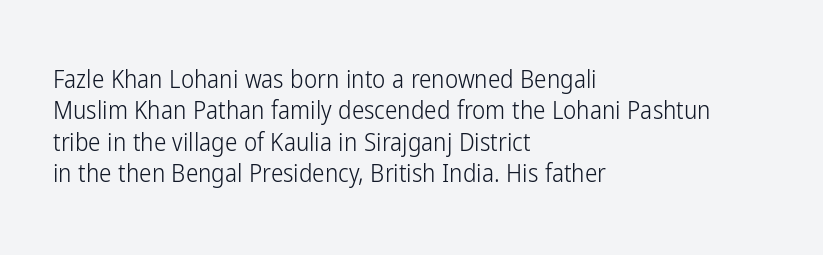
No letter is thick-stroked: the sample isn't bold. This is roman type, the default non-slanted kind. One glance says typical: line gaps are just what's usual. Plain, unruled lines of type. This sample is left-justified, so line endings fall wherever the words run out.
